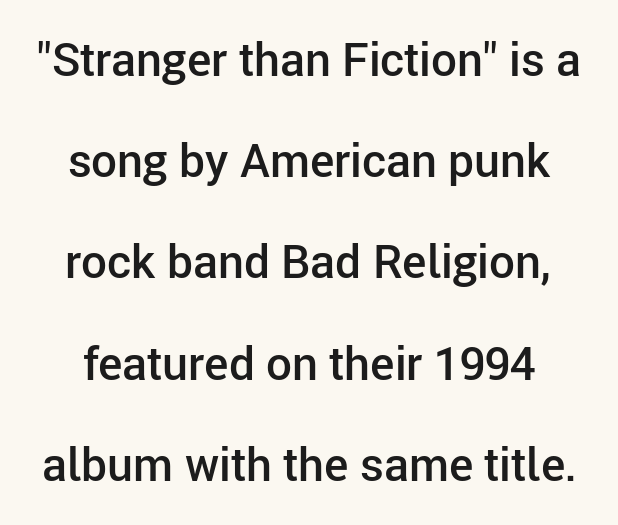
Q: Is the text bold? A: Semi-bold.
Q: Is the text italic (slanted)? A: No, it is upright.
Q: Is the typeface a serif or a sans-serif typeface? A: Sans-serif.
Q: Is the text underlined? A: No.
Q: Is the spacing between letters normal or unusually wide? A: Normal.
Q: Is the spacing between lines tight, normal or loose? A: Loose.
Q: Width (condensed, normal, or wide)? A: Normal.
Q: Stroke contrast? A: Low.
Q: x-height? A: Medium.
Q: Monospaced? A: No.
